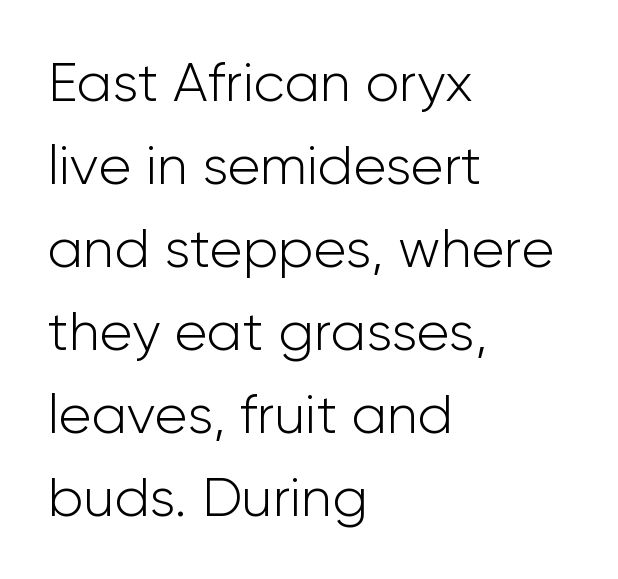
{"serif": "no", "italic": "no", "bold": "no", "weight": "light", "width": "normal", "stroke_contrast": "low", "x_height": "medium", "monospaced": "no", "underline": "no", "align": "left", "line_spacing": "normal", "line_spacing_ratio": 1.51, "letter_spacing": "normal", "letter_spacing_em": 0.0, "glyph_px": 55}
